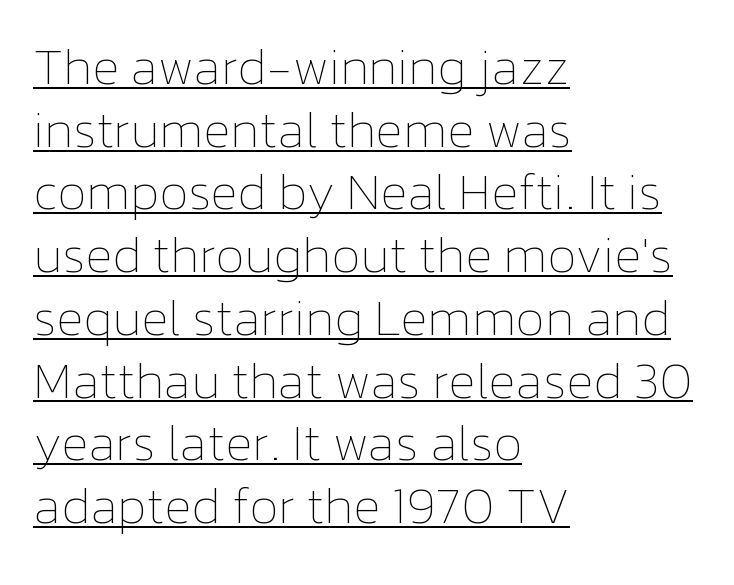
The lines in this sample share a left origin and differ only in where they stop. A light-to-regular cut is what we see here. A roman cut, with each character standing at attention. Notice how a bar underscores the lettering throughout.
